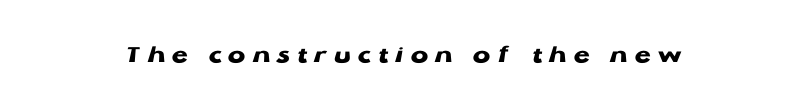
Short note: letters widely spaced. The zone under the glyphs is completely vacant. Typographic density is high because the face is bold. Upright lettering throughout.
